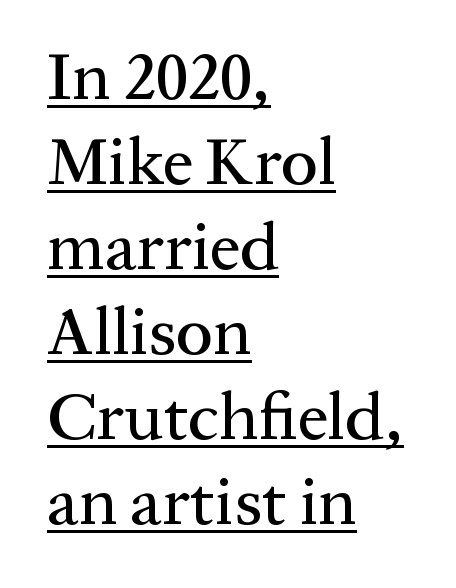
Baseline-to-baseline distance is the conventional proportion of letter height. Varying glyph widths throughout — classic text-font behaviour. The face used here is seriffed, in the tradition of book romans. Like a heading marked for emphasis, these lines bear an underscore.
